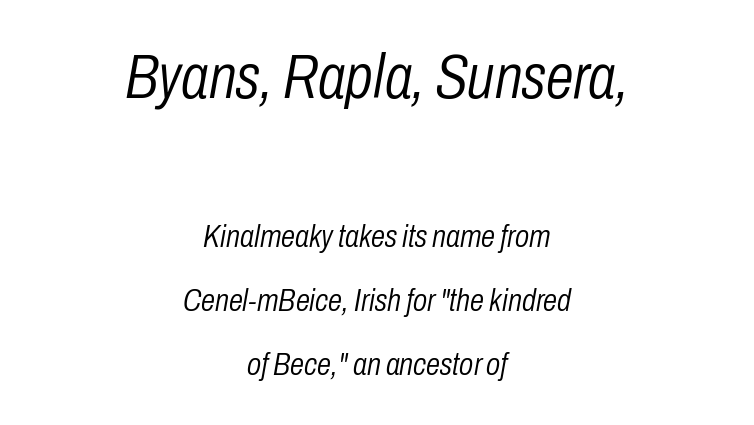
{"italic": "yes", "lean": "right", "slant_degrees": 10, "bold": "no", "weight": "light", "width": "condensed", "stroke_contrast": "low", "x_height": "medium", "monospaced": "no", "underline": "no", "align": "center", "line_spacing": "loose", "line_spacing_ratio": 2.0, "letter_spacing": "normal", "letter_spacing_em": 0.0, "larger_block": "first", "size_ratio": 1.97, "glyph_px": 63}
